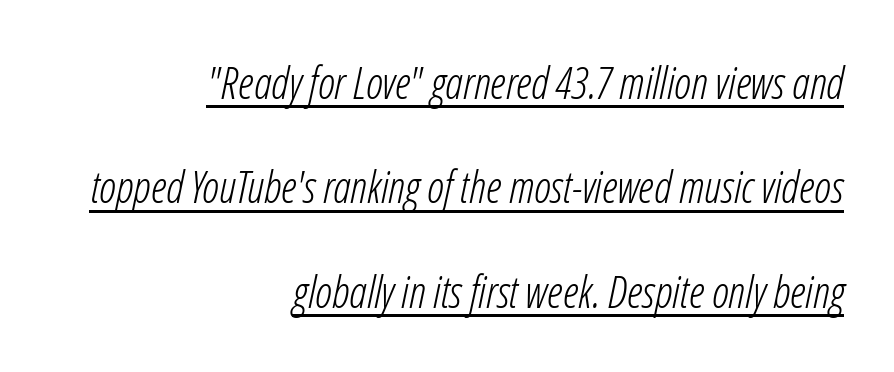
The image shows 44 px light, condensed type, italic (leaning right); set right-aligned, loose line spacing (2.37x), normal letter spacing, underlined; low stroke contrast and a medium x-height.
